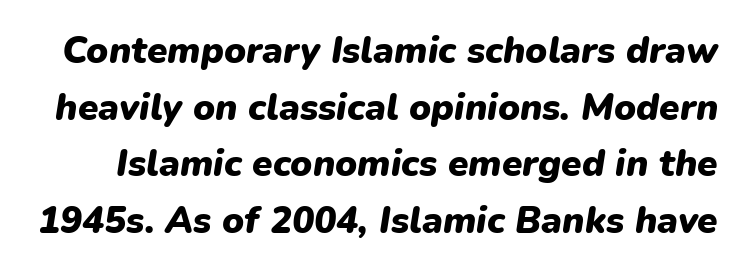
{"italic": "yes", "lean": "right", "slant_degrees": 9, "bold": "yes", "weight": "heavy", "width": "normal", "stroke_contrast": "low", "x_height": "medium", "monospaced": "no", "underline": "no", "line_spacing": "normal", "line_spacing_ratio": 1.53, "letter_spacing": "normal", "letter_spacing_em": 0.0, "glyph_px": 37}
